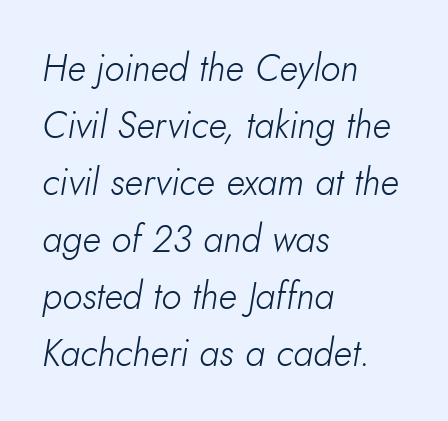
The image shows 37 px light type, italic (leaning right); set left-aligned, normal line spacing (1.54x), normal letter spacing, not underlined; low stroke contrast and a small x-height.
